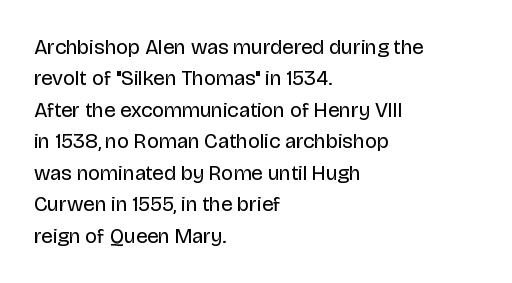
Q: Is the text bold? A: No.
Q: Is the text italic (slanted)? A: No, it is upright.
Q: Is the text underlined? A: No.
Q: How is the paragraph aligned? A: Left-aligned.
Q: Is the spacing between letters normal or unusually wide? A: Normal.
Q: Is the spacing between lines tight, normal or loose? A: Normal.
